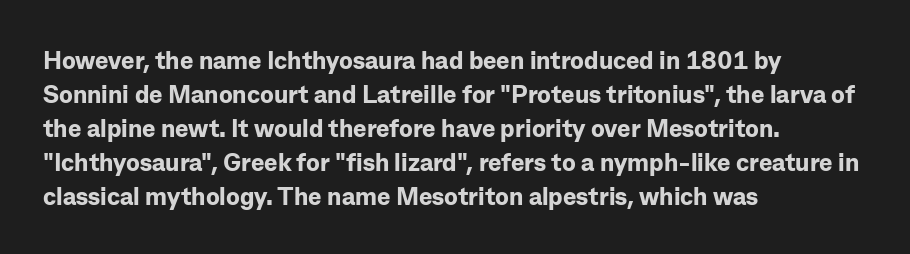
{"italic": "no", "bold": "yes", "underline": "no", "align": "left", "line_spacing": "normal", "line_spacing_ratio": 1.36, "letter_spacing": "normal", "letter_spacing_em": 0.0, "glyph_px": 25}
